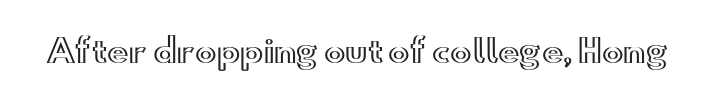
Q: Is the text italic (slanted)? A: No, it is upright.
Q: Is the text underlined? A: No.
Q: Is the spacing between letters normal or unusually wide? A: Normal.
Q: Width (condensed, normal, or wide)? A: Wide.
Q: x-height? A: Small.
Q: Monospaced? A: No.
